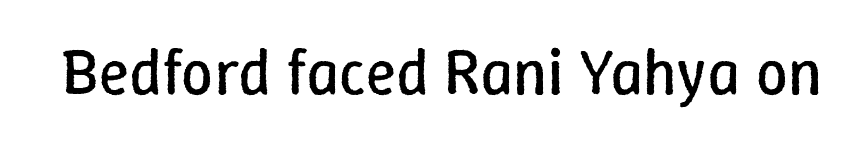
The image shows 64 px regular-weight type, upright; set normal letter spacing, not underlined; low stroke contrast and a medium x-height.
